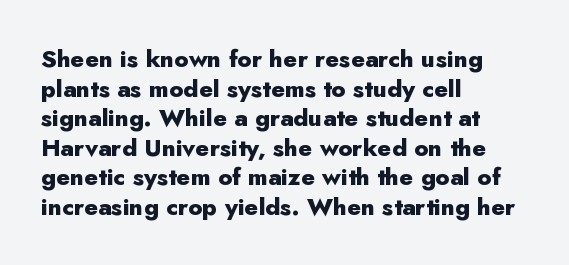
Nobody drew a line under any word here. The lettering stays uniformly vertical, giving the passage a roman look. Each word holds together tightly as a unit, with standard inter-letter gaps. A student would call this left alignment; a typographer would say flush left, rag right. Typographic density is high because the face is bold.
